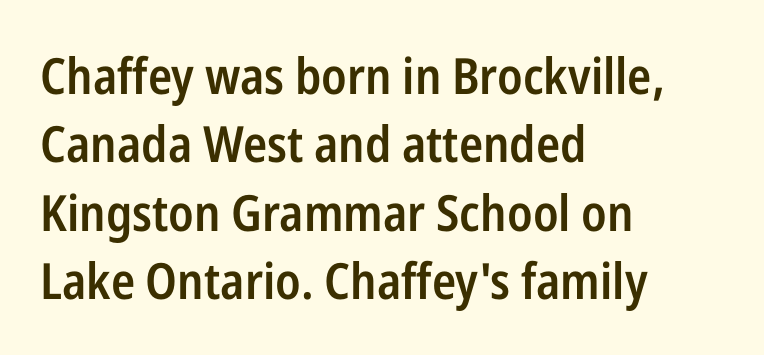
Q: Is the text bold? A: Semi-bold.
Q: Is the text italic (slanted)? A: No, it is upright.
Q: Is the typeface a serif or a sans-serif typeface? A: Sans-serif.
Q: Is the text underlined? A: No.
Q: How is the paragraph aligned? A: Left-aligned.
Q: Is the spacing between letters normal or unusually wide? A: Normal.
Q: Is the spacing between lines tight, normal or loose? A: Normal.
Q: Width (condensed, normal, or wide)? A: Condensed.
Q: Stroke contrast? A: Low.
Q: x-height? A: Medium.
Q: Monospaced? A: No.
